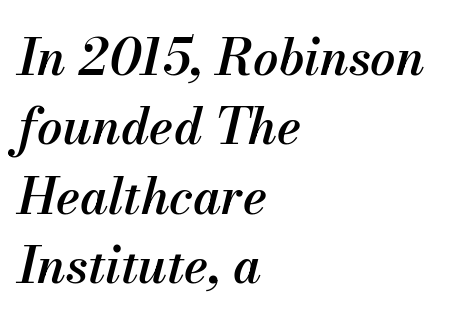
Semibold letterforms, between regular and bold. Standard letterfit; no display-style spreading of the glyphs. Leading matches the norm, producing a regular column. Letters rest on an invisible, unmarked baseline. The rendering uses natural spacing where letterforms have individual widths.
